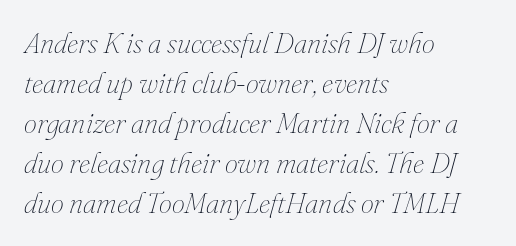
The image shows 29 px thin type, italic (leaning right); set left-aligned, normal line spacing (1.38x), normal letter spacing, not underlined; medium stroke contrast and a small x-height.
